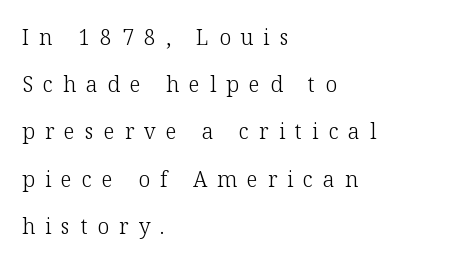
Tracking value appears strongly positive — letters spread wide. The strokes are not fattened; the text isn't bold. Check under the words: just untouched page. Line beginnings align vertically; line endings do not. Students, observe: this is what heavily led, spacious text looks like.
